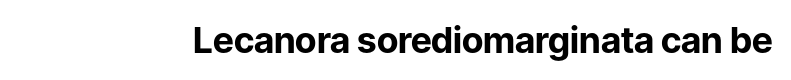
Q: Is the text bold? A: Yes.
Q: Is the text italic (slanted)? A: No, it is upright.
Q: Is the typeface a serif or a sans-serif typeface? A: Sans-serif.
Q: Is the text underlined? A: No.
Q: Is the spacing between letters normal or unusually wide? A: Normal.
Q: Width (condensed, normal, or wide)? A: Normal.
Q: Stroke contrast? A: Low.
Q: x-height? A: Medium.
Q: Monospaced? A: No.
